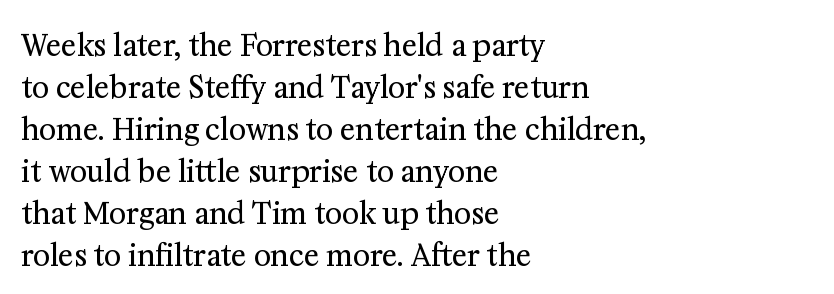
On a weight scale, this lands at 450 or below. Compared with typical paragraphs, the rows here are spaced about the same. To sum up the face: it has serifs. The foot of each line stays bare and open. In terms of letterspacing, this is plain default setting.
